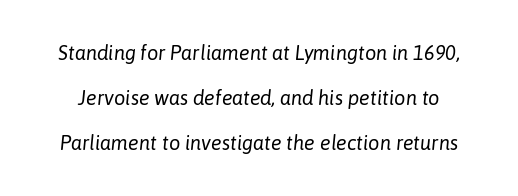
Q: Is the text bold? A: No.
Q: Is the text italic (slanted)? A: Yes, it leans right by about 6 degrees.
Q: Is the text underlined? A: No.
Q: Is the spacing between letters normal or unusually wide? A: Normal.
Q: Is the spacing between lines tight, normal or loose? A: Loose.
